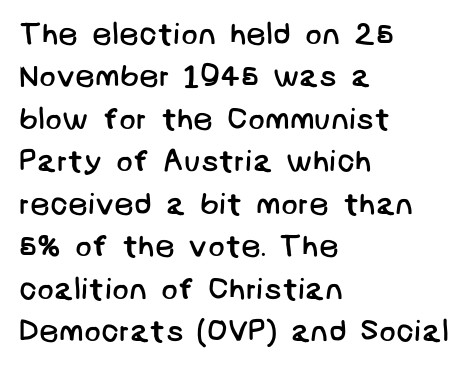
The image shows 31 px regular-weight sans-serif type; set left-aligned, normal line spacing (1.37x), normal letter spacing, not underlined; low stroke contrast and a large x-height.
